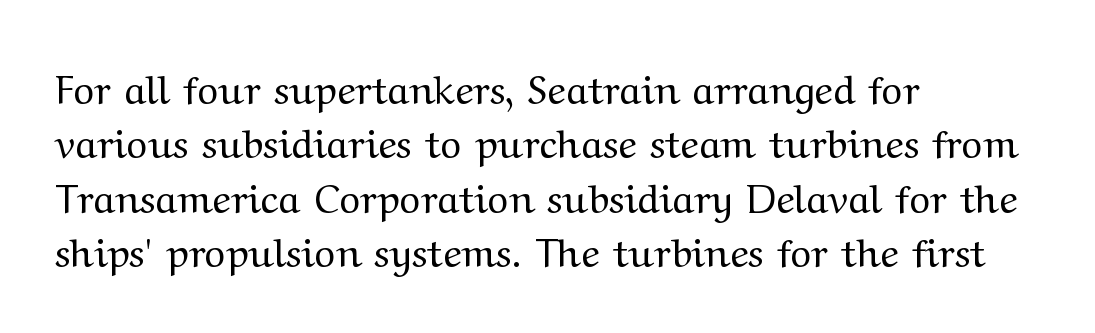
The image shows 40 px regular-weight, wide serif type, upright; set left-aligned, normal line spacing (1.36x), normal letter spacing, not underlined; medium stroke contrast and a medium x-height.
